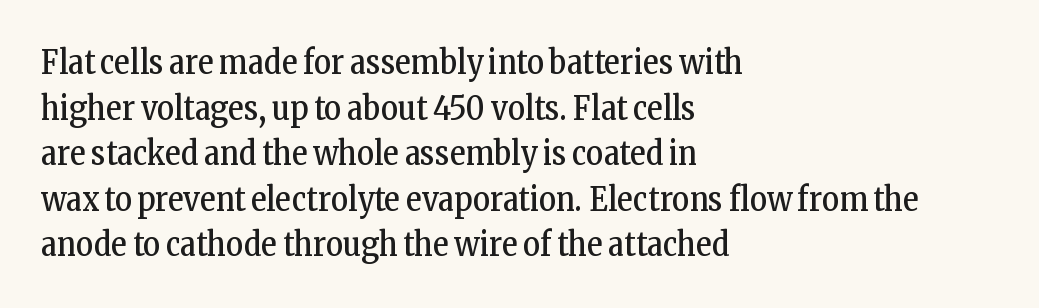
{"serif": "yes", "italic": "no", "bold": "no", "weight": "regular", "width": "condensed", "stroke_contrast": "low", "x_height": "medium", "monospaced": "no", "underline": "no", "align": "left", "line_spacing": "normal", "line_spacing_ratio": 1.38, "letter_spacing": "normal", "letter_spacing_em": 0.0, "glyph_px": 33}
